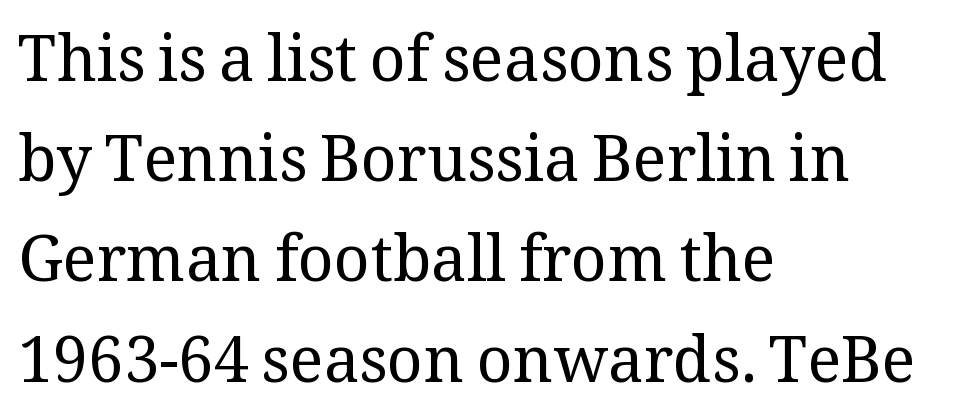
Q: Is the text bold? A: No.
Q: Is the text italic (slanted)? A: No, it is upright.
Q: Is the typeface a serif or a sans-serif typeface? A: Serif.
Q: Is the text underlined? A: No.
Q: How is the paragraph aligned? A: Left-aligned.
Q: Is the spacing between letters normal or unusually wide? A: Normal.
Q: Is the spacing between lines tight, normal or loose? A: Normal.
Q: Width (condensed, normal, or wide)? A: Normal.
Q: Stroke contrast? A: Medium.
Q: x-height? A: Medium.
Q: Monospaced? A: No.
